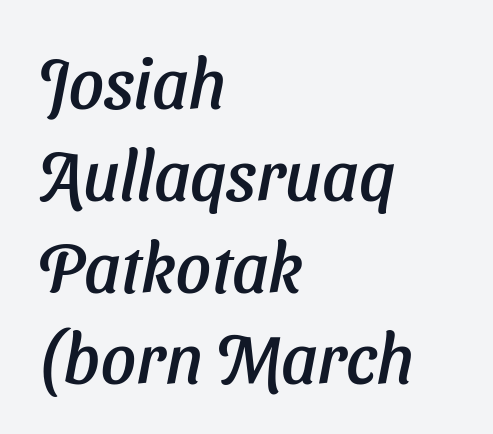
Q: Is the typeface a serif or a sans-serif typeface? A: Serif.
Q: Is the text underlined? A: No.
Q: How is the paragraph aligned? A: Left-aligned.
Q: Is the spacing between letters normal or unusually wide? A: Normal.
Q: Is the spacing between lines tight, normal or loose? A: Normal.
Q: Width (condensed, normal, or wide)? A: Normal.
Q: Stroke contrast? A: Low.
Q: x-height? A: Medium.
Q: Monospaced? A: No.
